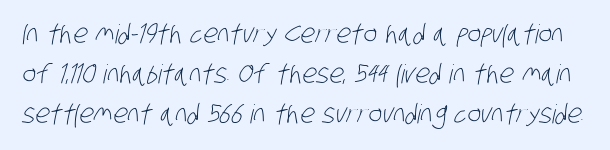
The image shows 26 px text type; set normal line spacing (1.54x), normal letter spacing, not underlined.
